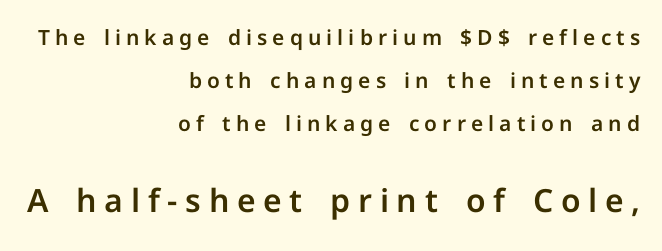
The image shows 32 px sans-serif type, upright; set right-aligned, loose line spacing (2.05x), unusually wide letter spacing (+0.24 em), not underlined; the second (bottom) block is 1.52x larger; low stroke contrast and a medium x-height.
